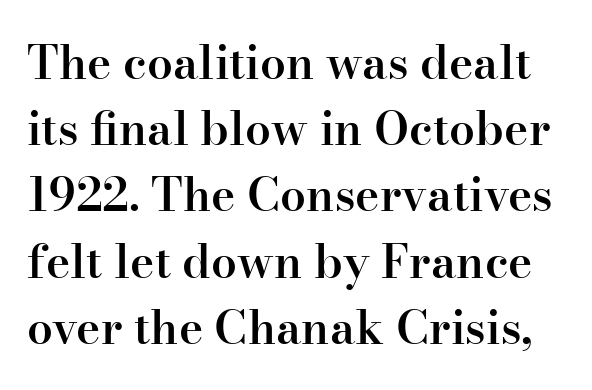
Are there feet on the stems? There are — it's a serif. The letters sit at their default tracking, neither squeezed nor spread. The line-height multiplier appears to be the usual default. Firm but not heavy-handed strokes: this text is semibold. The space directly below the letters is spotless. Is this a fixed-width face? No — the glyphs have proportional, varying widths.
